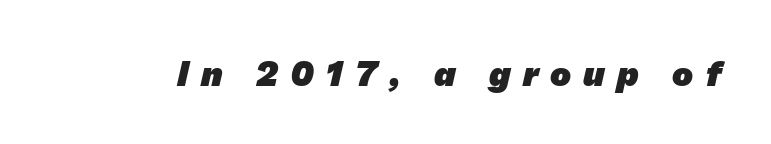
{"serif": "no", "bold": "yes", "weight": "heavy", "width": "normal", "stroke_contrast": "low", "x_height": "medium", "monospaced": "no", "underline": "no", "letter_spacing": "wide", "letter_spacing_em": 0.35, "glyph_px": 35}
